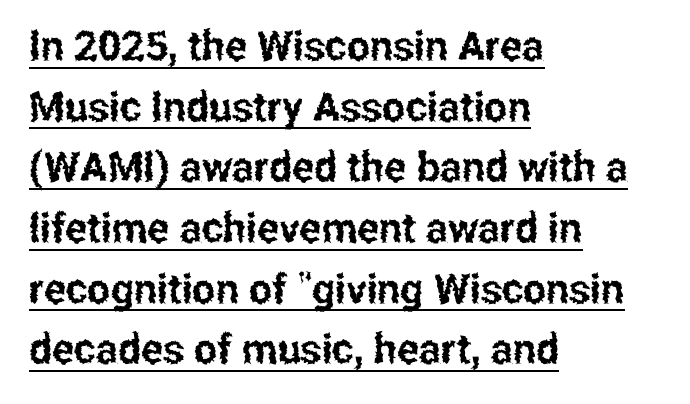
Serifs: no, the terminals of the letterforms are clean. Do the characters align in a grid? No, the font is proportional. No extra tracking has been applied to these lines. Glance below the letters and you will spot a drawn line.
